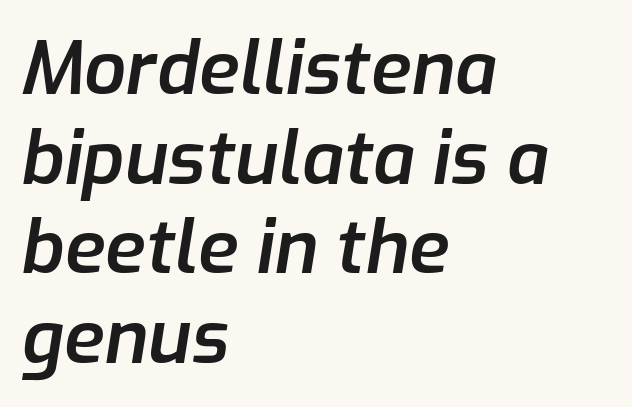
{"italic": "yes", "lean": "right", "slant_degrees": 9, "bold": "semi", "weight": "semibold", "width": "normal", "stroke_contrast": "low", "x_height": "medium", "monospaced": "no", "underline": "no", "align": "left", "line_spacing_ratio": 1.21, "letter_spacing": "normal", "letter_spacing_em": 0.0, "glyph_px": 74}
